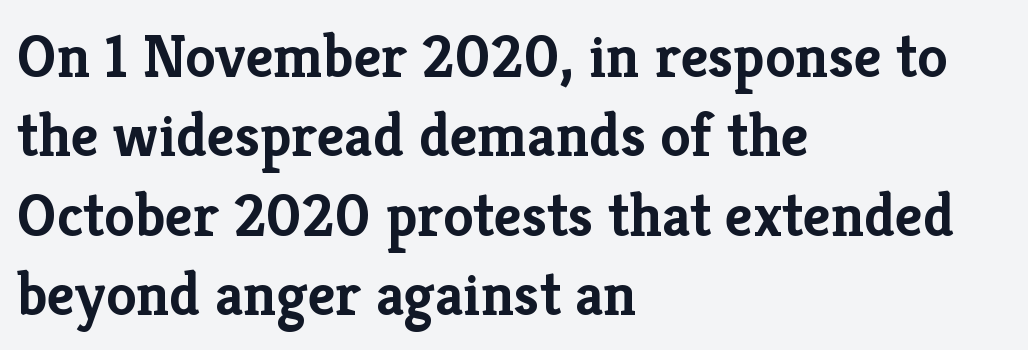
The image shows 61 px semibold serif type, upright; set left-aligned, normal line spacing (1.3x), normal letter spacing, not underlined; low stroke contrast and a medium x-height.
